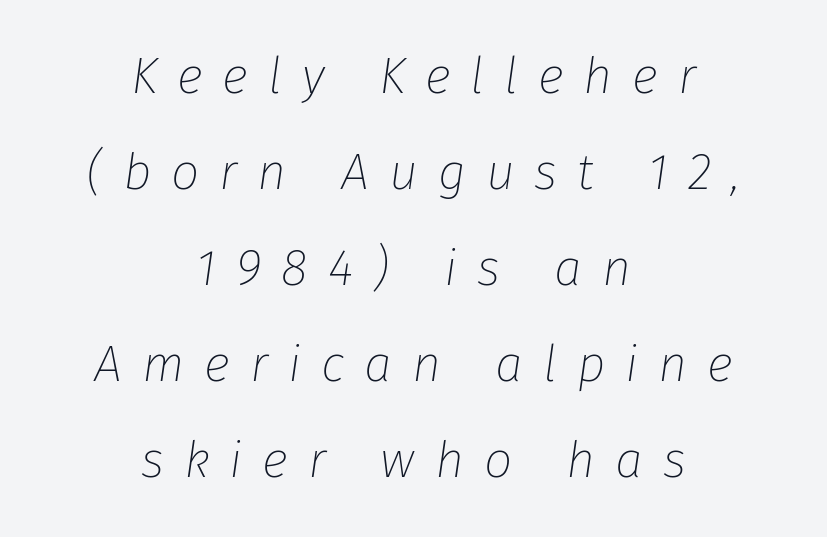
{"italic": "yes", "lean": "right", "slant_degrees": 8, "bold": "no", "weight": "thin", "width": "normal", "stroke_contrast": "low", "x_height": "medium", "monospaced": "no", "underline": "no", "align": "center", "line_spacing": "loose", "line_spacing_ratio": 1.92, "letter_spacing": "wide", "letter_spacing_em": 0.4, "glyph_px": 50}
